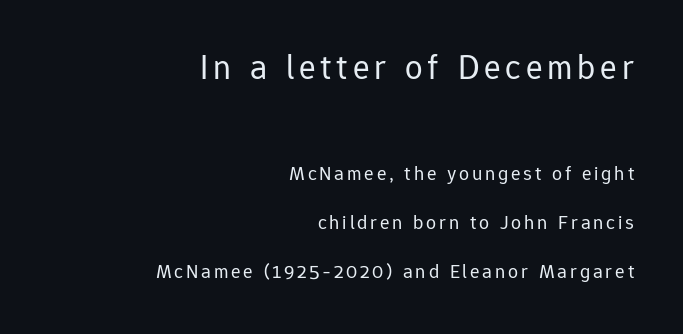
{"serif": "no", "italic": "no", "bold": "no", "weight": "regular", "width": "normal", "stroke_contrast": "low", "x_height": "medium", "monospaced": "no", "underline": "no", "align": "right", "line_spacing": "loose", "line_spacing_ratio": 2.46, "larger_block": "first", "size_ratio": 1.75, "glyph_px": 35}
